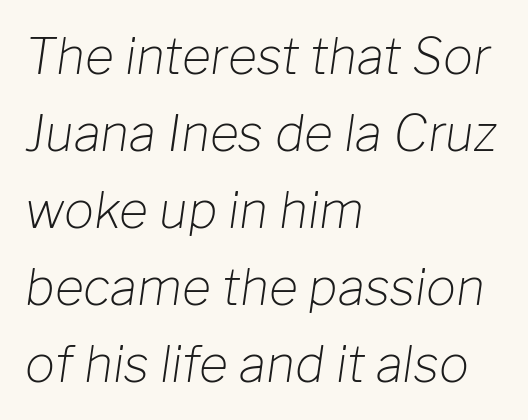
The foot of each line stays bare and open. Vertically, the passage feels balanced, rows spaced as you'd expect. Proportional: the letters do not fall into vertical columns. Style check: oblique. Ink coverage per letter is moderate at most.
